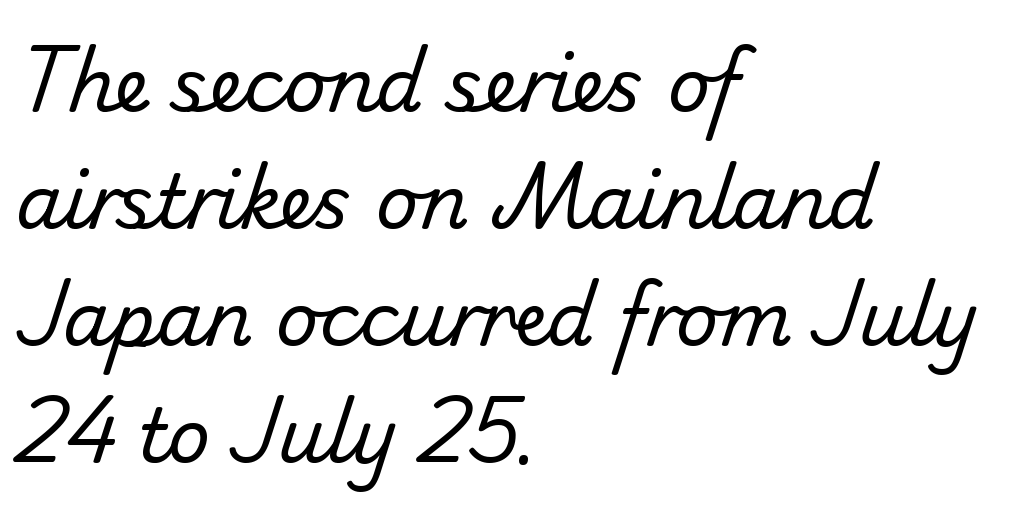
{"serif": "no", "bold": "no", "weight": "regular", "width": "normal", "stroke_contrast": "low", "x_height": "small", "monospaced": "no", "underline": "no", "align": "left", "line_spacing": "normal", "line_spacing_ratio": 1.58, "letter_spacing": "normal", "letter_spacing_em": 0.0, "glyph_px": 74}
